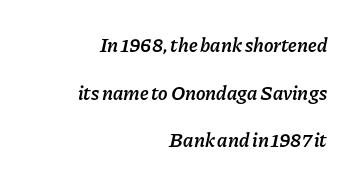
The image shows 20 px text type, italic (leaning right); set right-aligned, loose line spacing (2.38x), normal letter spacing, not underlined.
